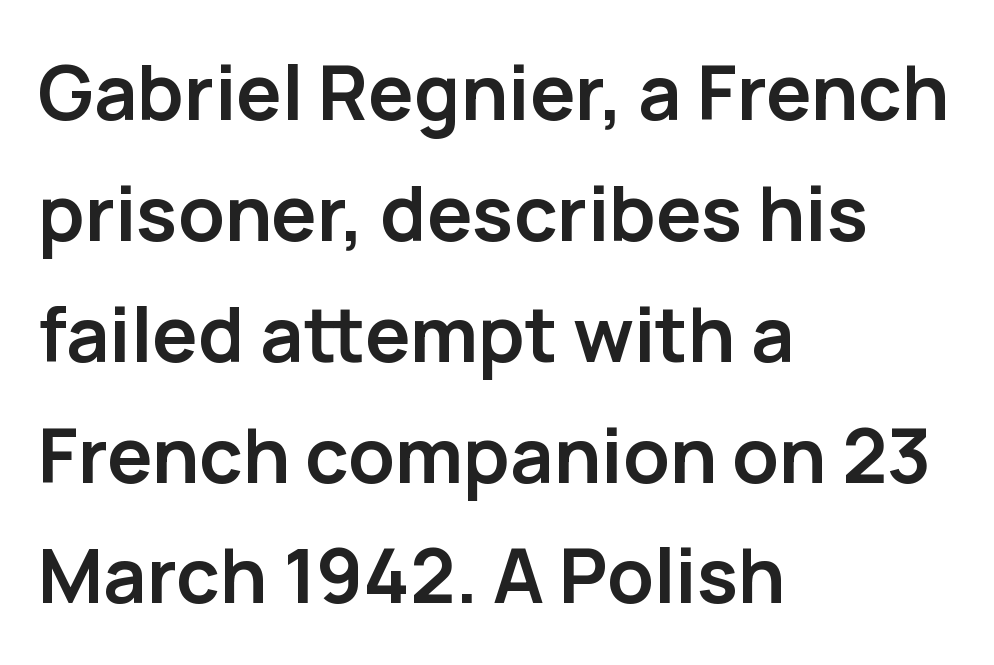
Every character sits straight up, as roman type does. Caption: multi-line text, flush left, ragged right. Reading down the column, the eye jumps a familiar distance to each next line. The string is rendered with underlining switched off. Spacing verdict: proportional, widths tailored to each character. These lines keep a tight, regular rhythm from letter to letter.
